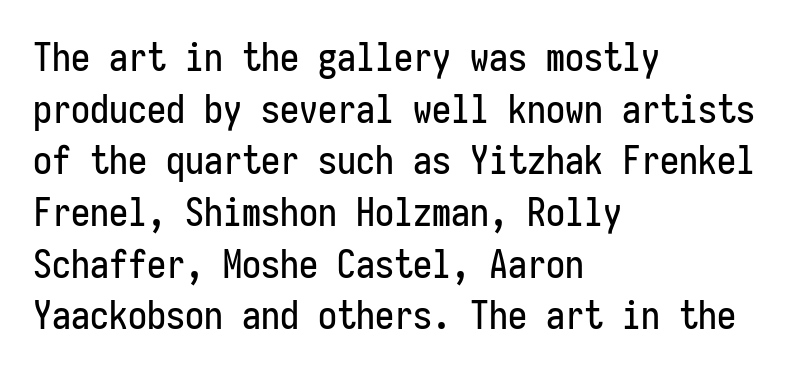
{"serif": "no", "italic": "no", "width": "condensed", "stroke_contrast": "low", "x_height": "medium", "monospaced": "yes", "underline": "no", "align": "left", "line_spacing": "normal", "line_spacing_ratio": 1.36, "letter_spacing": "normal", "letter_spacing_em": 0.0, "glyph_px": 38}
